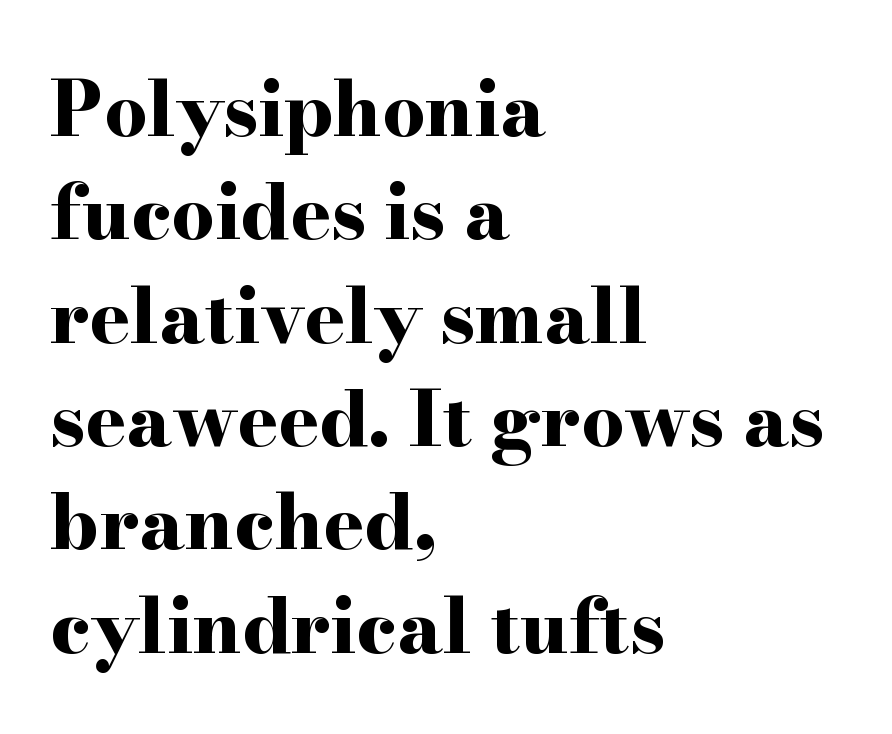
The image shows 76 px bold, wide serif type, upright; set left-aligned, normal line spacing (1.36x), normal letter spacing, not underlined; high stroke contrast and a small x-height.
